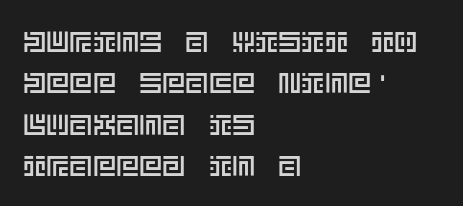
Q: Is the text italic (slanted)? A: No, it is upright.
Q: Is the text underlined? A: No.
Q: How is the paragraph aligned? A: Left-aligned.
Q: Is the spacing between letters normal or unusually wide? A: Normal.
Q: Is the spacing between lines tight, normal or loose? A: Normal.
Q: Width (condensed, normal, or wide)? A: Normal.
Q: x-height? A: Large.
